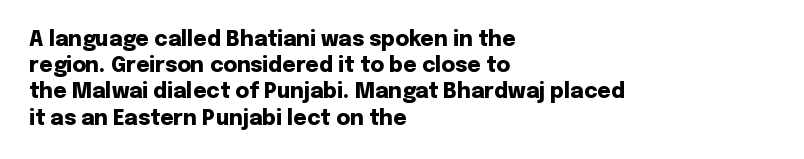
The image shows 21 px bold type, upright; set left-aligned, normal line spacing (1.25x), normal letter spacing, not underlined.
